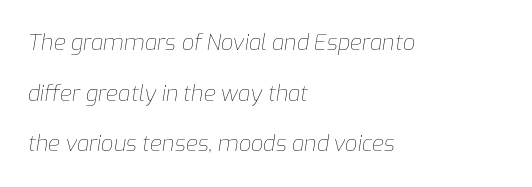
The image shows 22 px text type, italic (leaning right); set left-aligned, loose line spacing (2.3x), normal letter spacing, not underlined.
